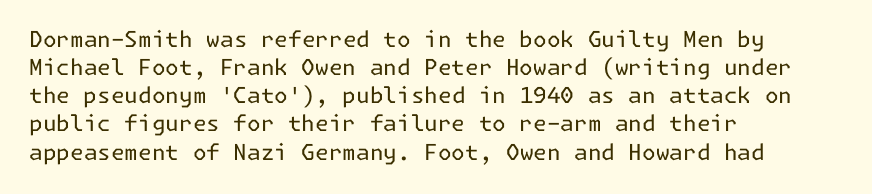
Normally led — the rows are evenly, conventionally spaced. Underlining? Definitely not there. The axis of the letterforms is exactly vertical. The passage is arranged the way most books set body copy — flush left. Default kerning and tracking; the words read as compact shapes.
